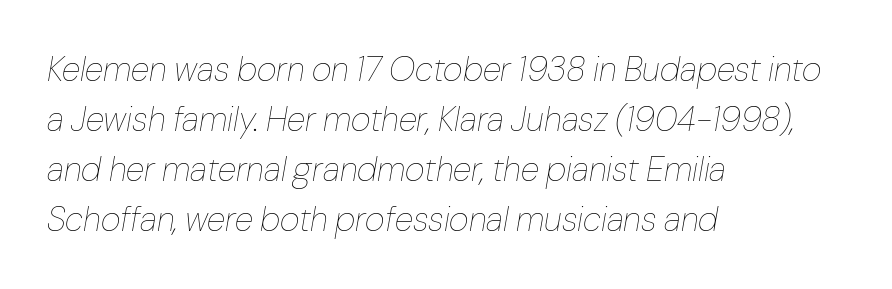
{"italic": "yes", "lean": "right", "slant_degrees": 10, "bold": "no", "weight": "thin", "width": "normal", "stroke_contrast": "low", "x_height": "medium", "monospaced": "no", "underline": "no", "align": "left", "line_spacing": "normal", "line_spacing_ratio": 1.47, "letter_spacing": "normal", "letter_spacing_em": 0.0, "glyph_px": 34}
